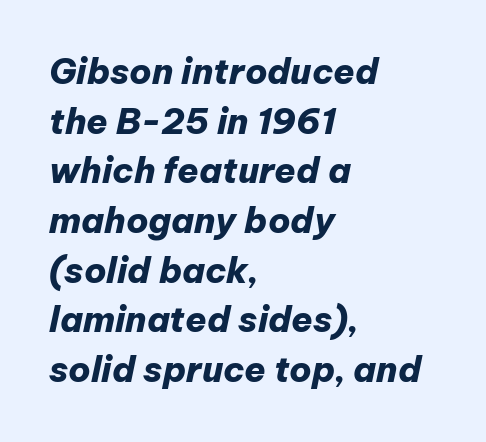
How would I describe the line gaps? Plain and ordinary. Caption: standard tracking, unaltered. Does the copy run flush right? No — it runs flush left. The letters advance in unequal steps, a hallmark of proportional type. Just letters on the line, the space beneath them empty.
